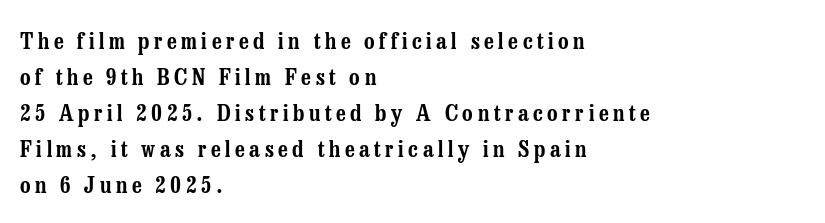
{"italic": "no", "underline": "no", "align": "left", "line_spacing": "normal", "line_spacing_ratio": 1.56, "letter_spacing": "wide", "letter_spacing_em": 0.2, "glyph_px": 23}
